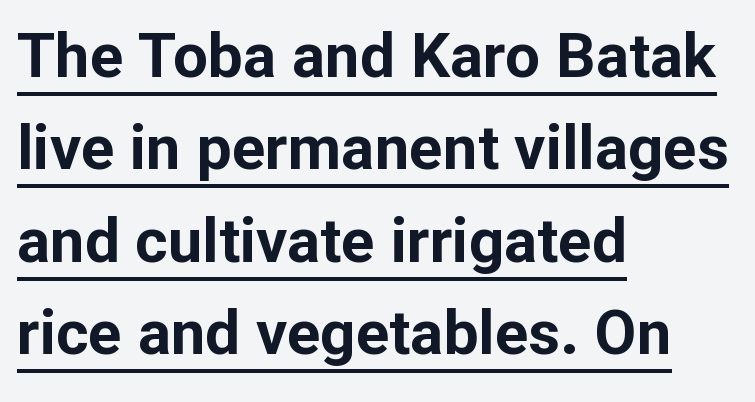
{"serif": "no", "italic": "no", "bold": "yes", "weight": "bold", "width": "normal", "stroke_contrast": "low", "x_height": "medium", "monospaced": "no", "underline": "yes", "align": "left", "line_spacing": "normal", "line_spacing_ratio": 1.49, "letter_spacing": "normal", "letter_spacing_em": 0.0, "glyph_px": 62}
